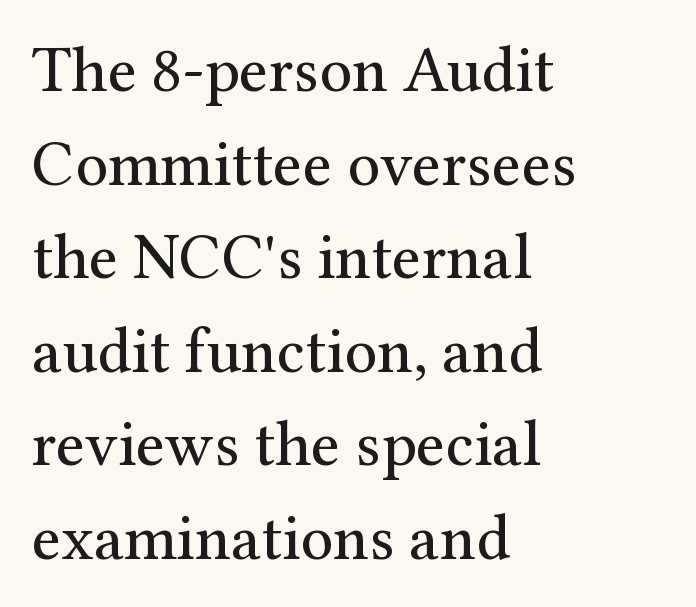
Spacing verdict: proportional, widths tailored to each character. Italic? Not at all — the glyphs are vertical. This rendering employs a face with finishing strokes, i.e., a serif. This sample keeps an unexceptional amount of space between lines. Check under the words: just untouched page.
